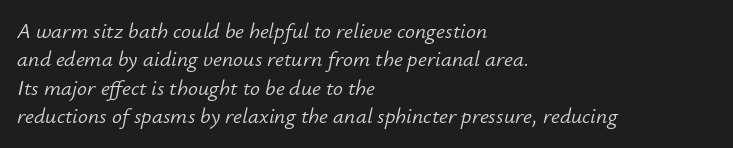
{"italic": "yes", "lean": "right", "slant_degrees": 12, "bold": "no", "underline": "no", "align": "left", "line_spacing": "normal", "line_spacing_ratio": 1.29, "letter_spacing": "normal", "letter_spacing_em": 0.0, "glyph_px": 22}
